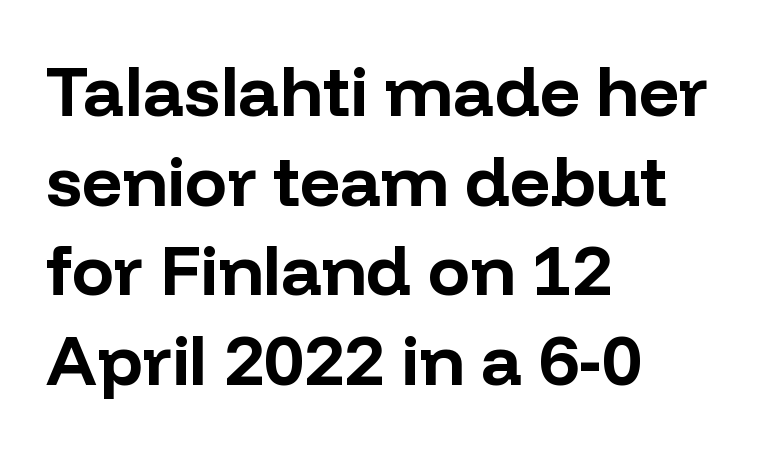
{"serif": "no", "italic": "no", "bold": "yes", "weight": "bold", "width": "normal", "stroke_contrast": "low", "x_height": "medium", "monospaced": "no", "underline": "no", "align": "left", "line_spacing": "normal", "line_spacing_ratio": 1.28, "letter_spacing": "normal", "letter_spacing_em": 0.0, "glyph_px": 70}
